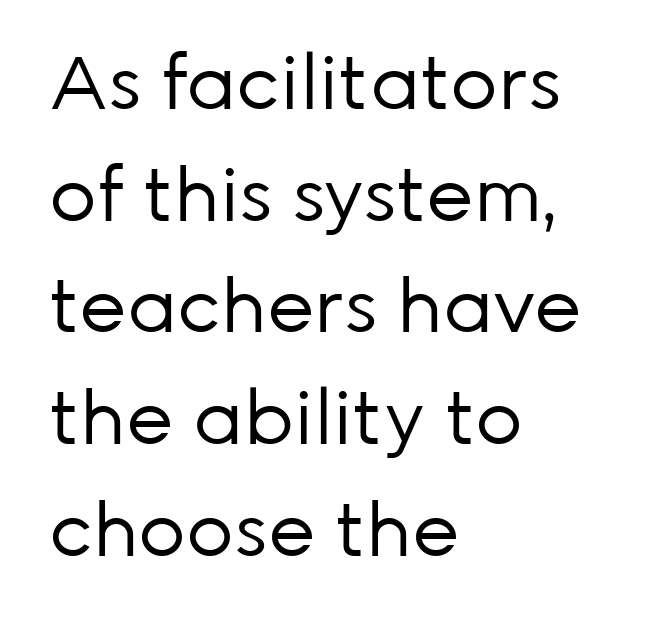
The passage shown is not underscored anywhere. Designer's note — italics off, roman on. These lines are rendered in a variable-pitch font. The tracking reads as untouched default to a designer's eye. I'd call this a sans setting — the letters go barefoot.
